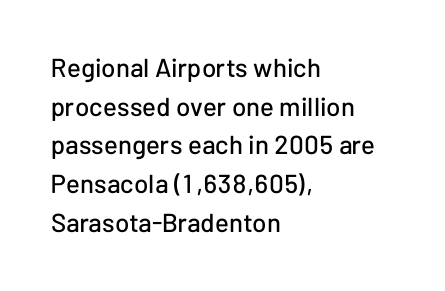
Q: Is the text italic (slanted)? A: No, it is upright.
Q: Is the text underlined? A: No.
Q: How is the paragraph aligned? A: Left-aligned.
Q: Is the spacing between letters normal or unusually wide? A: Normal.
Q: Is the spacing between lines tight, normal or loose? A: Normal.
